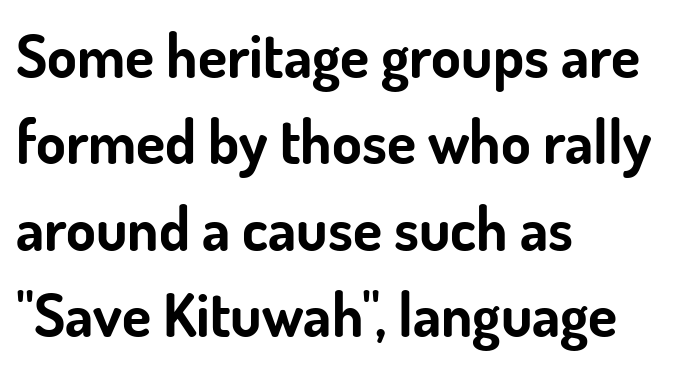
Posture: upright roman. This sample has the flowing, uneven cadence of proportional lettering. This rendering leaves character spacing at its baseline value. What kind of face is this? One without serifs — a sans.
